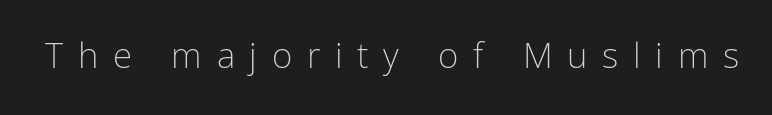
The image shows 35 px light, condensed sans-serif type, upright; set unusually wide letter spacing (+0.42 em), not underlined; low stroke contrast and a medium x-height.
